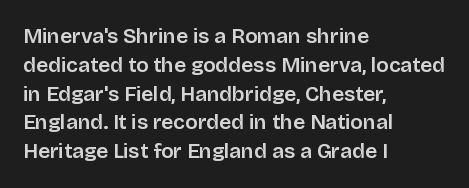
Q: Is the text bold? A: Semi-bold.
Q: Is the text italic (slanted)? A: No, it is upright.
Q: Is the text underlined? A: No.
Q: How is the paragraph aligned? A: Left-aligned.
Q: Is the spacing between letters normal or unusually wide? A: Normal.
Q: Is the spacing between lines tight, normal or loose? A: Normal.
